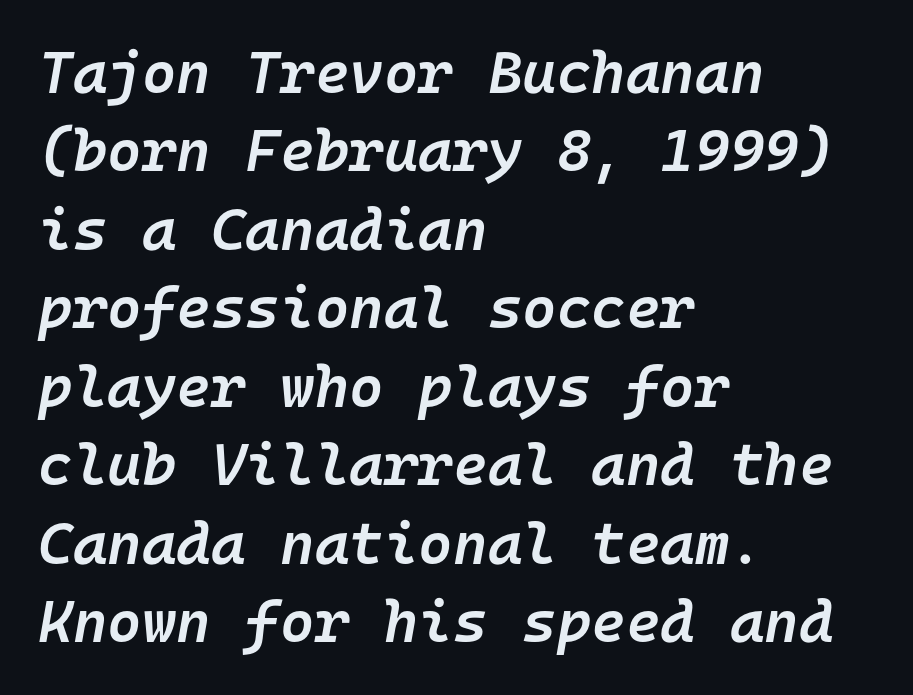
Note the uniform advance width — an 'i' takes as much space as an 'm'. The text block is weighted toward the left margin, trailing off unevenly rightward. The rendering keeps characters at their native spacing. Firm but not heavy-handed strokes: this text is semibold.
